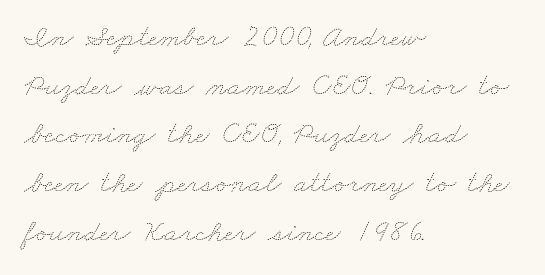
A quiet, ordinary-to-light weight characterises the typeface. Spacing between characters is what you'd get straight out of the box. The rendering anchors every line to the left-hand side. Plain, unruled lines of type.
